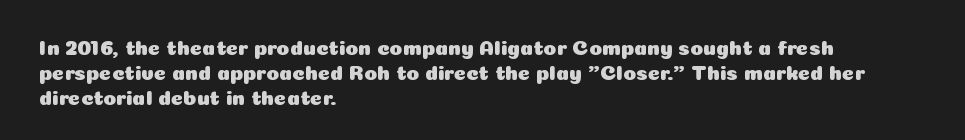
{"italic": "no", "underline": "no", "align": "left", "line_spacing_ratio": 1.2, "letter_spacing": "normal", "letter_spacing_em": 0.0, "glyph_px": 21}
